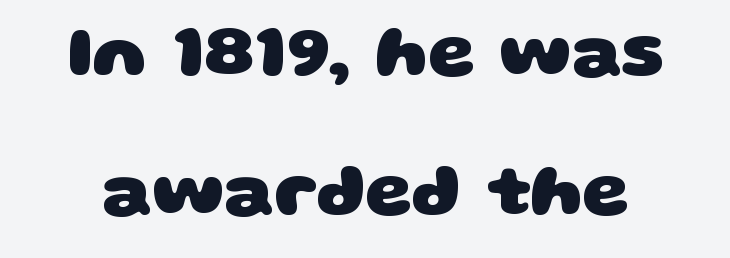
The image shows 74 px heavy, wide sans-serif type; set line spacing 1.88x, normal letter spacing, not underlined; low stroke contrast and a large x-height.
